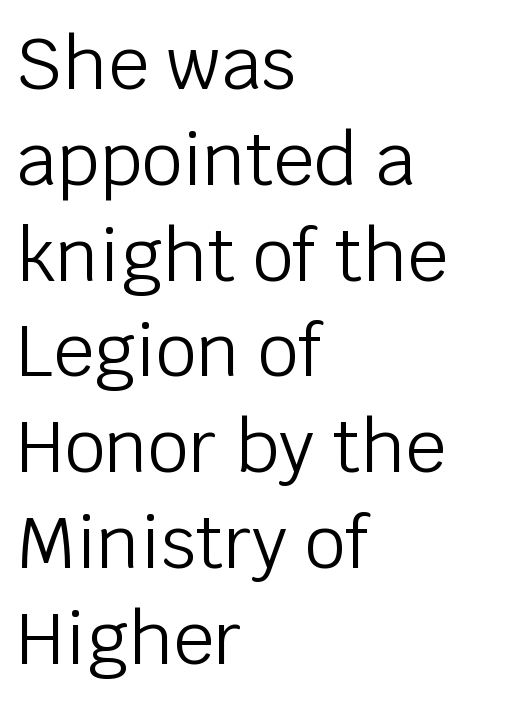
{"serif": "no", "italic": "no", "bold": "no", "weight": "light", "width": "normal", "stroke_contrast": "low", "x_height": "large", "monospaced": "no", "underline": "no", "align": "left", "line_spacing": "normal", "line_spacing_ratio": 1.33, "letter_spacing": "normal", "letter_spacing_em": 0.0, "glyph_px": 72}
